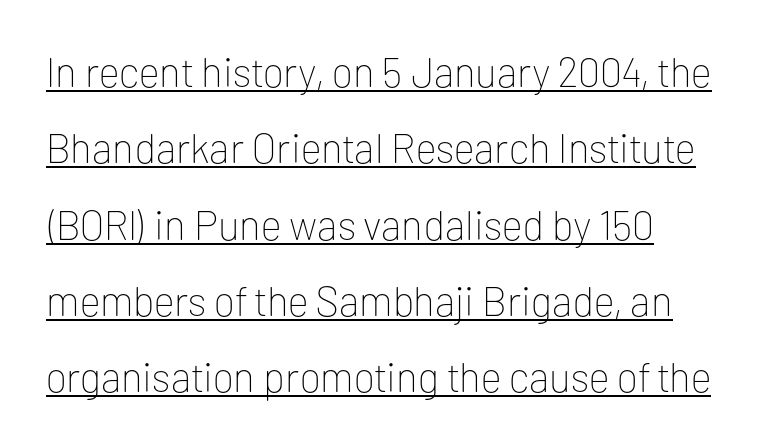
Are there feet on the stems? There aren't — it's a sans. Think of a printed novel: that variable character pitch is what you see here. A typesetter would call this zero additional tracking. The words here are underlined.
